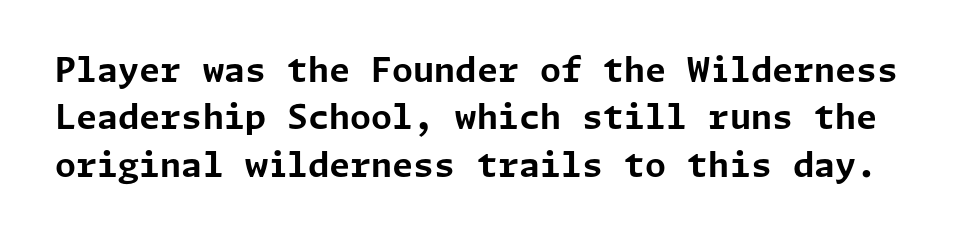
{"serif": "no", "italic": "no", "bold": "yes", "weight": "bold", "width": "normal", "stroke_contrast": "low", "x_height": "medium", "underline": "no", "line_spacing": "normal", "line_spacing_ratio": 1.39, "letter_spacing": "normal", "letter_spacing_em": 0.0, "glyph_px": 34}
